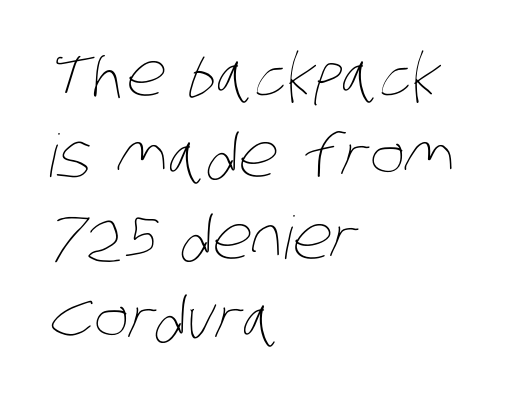
{"bold": "no", "weight": "thin", "width": "condensed", "stroke_contrast": "low", "x_height": "large", "monospaced": "no", "underline": "no", "align": "left", "line_spacing": "normal", "line_spacing_ratio": 1.38, "letter_spacing": "normal", "letter_spacing_em": 0.0, "glyph_px": 59}
